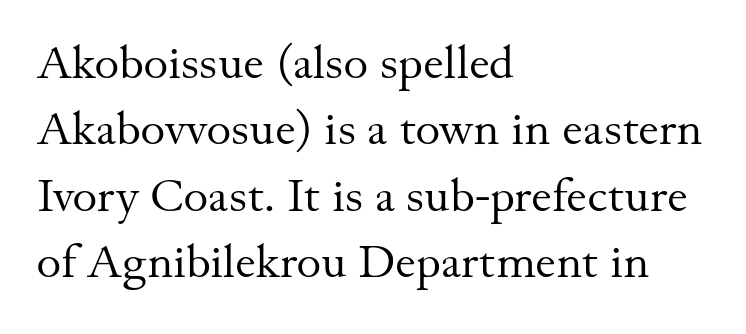
{"serif": "yes", "italic": "no", "bold": "no", "weight": "regular", "width": "normal", "stroke_contrast": "medium", "x_height": "small", "monospaced": "no", "underline": "no", "align": "left", "line_spacing": "normal", "line_spacing_ratio": 1.41, "letter_spacing": "normal", "letter_spacing_em": 0.0, "glyph_px": 47}
